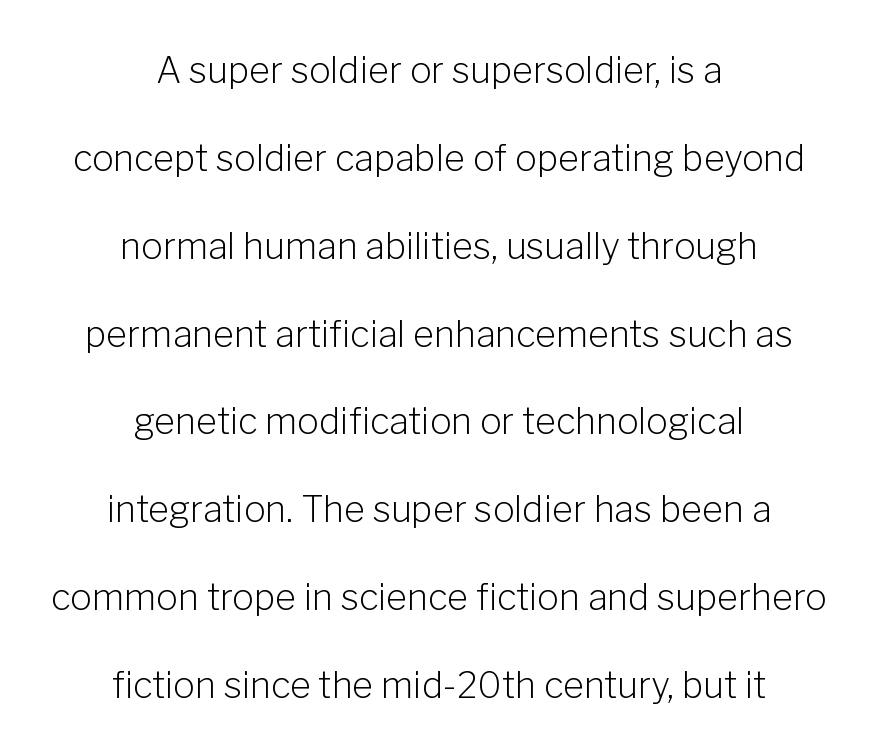
{"serif": "no", "italic": "no", "bold": "no", "weight": "light", "width": "normal", "stroke_contrast": "low", "x_height": "medium", "monospaced": "no", "underline": "no", "align": "center", "line_spacing": "loose", "line_spacing_ratio": 2.44, "letter_spacing": "normal", "letter_spacing_em": 0.0, "glyph_px": 36}
